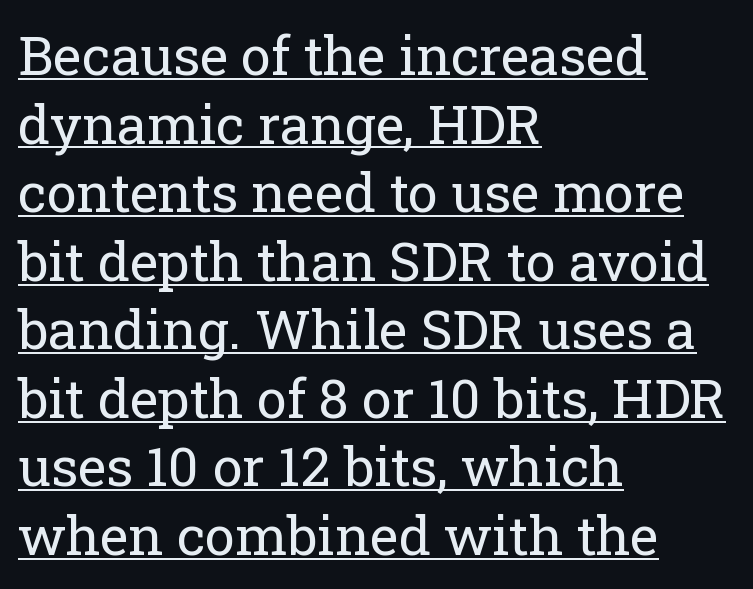
Q: Is the text bold? A: No.
Q: Is the text italic (slanted)? A: No, it is upright.
Q: Is the typeface a serif or a sans-serif typeface? A: Serif.
Q: Is the text underlined? A: Yes.
Q: How is the paragraph aligned? A: Left-aligned.
Q: Is the spacing between letters normal or unusually wide? A: Normal.
Q: Is the spacing between lines tight, normal or loose? A: Normal.
Q: Width (condensed, normal, or wide)? A: Normal.
Q: Stroke contrast? A: Low.
Q: x-height? A: Medium.
Q: Monospaced? A: No.
